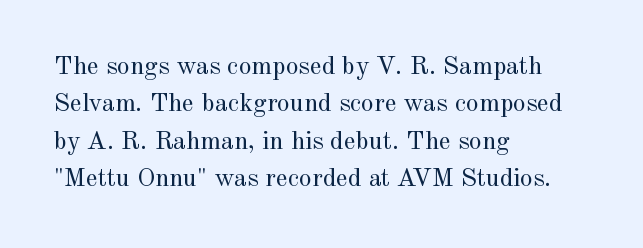
The image shows 26 px text type, upright; set left-aligned, normal line spacing (1.44x), normal letter spacing, not underlined.
